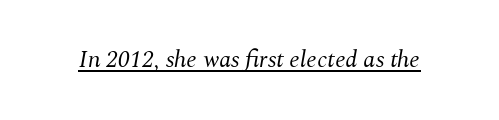
Think standard paragraph weight, or any step lighter than that. Notice how the stems are inclined rather than vertical — that's the hallmark of italics. The letters sit at their default tracking, neither squeezed nor spread. Check the space under the baseline: a stroke is drawn there.
